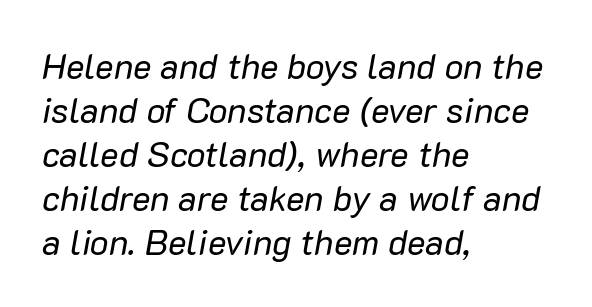
{"italic": "yes", "lean": "right", "slant_degrees": 10, "bold": "no", "weight": "regular", "width": "normal", "stroke_contrast": "low", "x_height": "medium", "monospaced": "no", "underline": "no", "align": "left", "line_spacing": "normal", "line_spacing_ratio": 1.26, "letter_spacing": "normal", "letter_spacing_em": 0.0, "glyph_px": 35}
